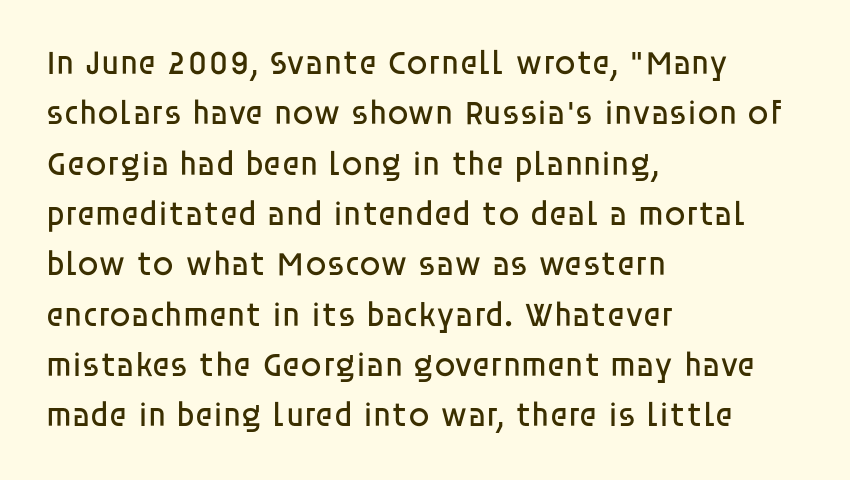
{"serif": "no", "italic": "no", "bold": "no", "weight": "regular", "width": "normal", "stroke_contrast": "low", "x_height": "large", "monospaced": "no", "underline": "no", "align": "left", "line_spacing": "normal", "line_spacing_ratio": 1.48, "letter_spacing": "normal", "letter_spacing_em": 0.0, "glyph_px": 34}
